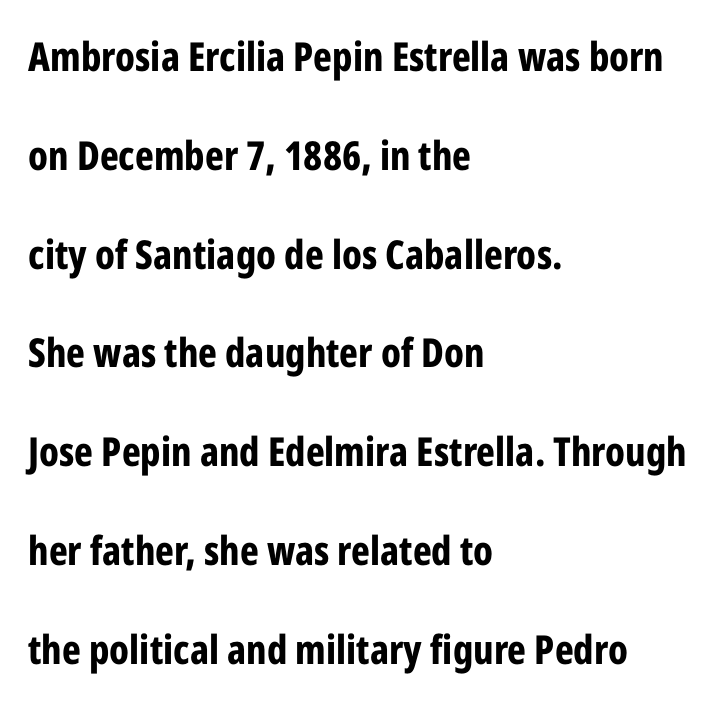
{"serif": "no", "italic": "no", "bold": "yes", "weight": "bold", "width": "condensed", "stroke_contrast": "low", "x_height": "medium", "monospaced": "no", "underline": "no", "align": "left", "line_spacing": "loose", "line_spacing_ratio": 2.47, "letter_spacing": "normal", "letter_spacing_em": 0.0, "glyph_px": 40}
